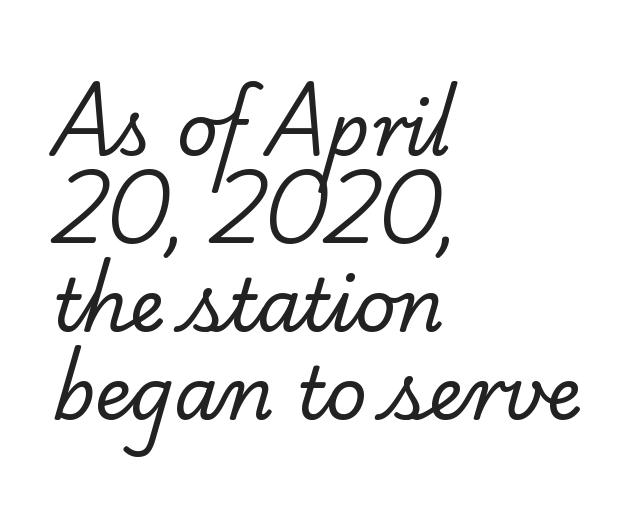
The image shows 72 px regular-weight type; set left-aligned, line spacing 1.22x, normal letter spacing, not underlined; low stroke contrast and a small x-height.
